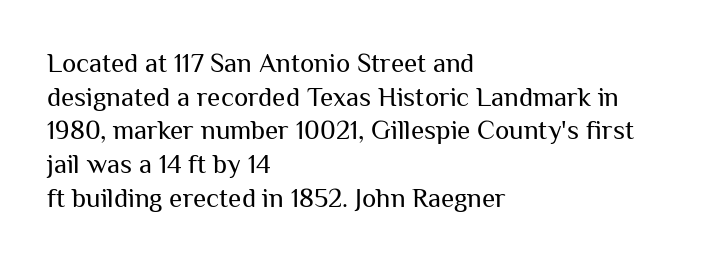
{"italic": "no", "bold": "no", "underline": "no", "align": "left", "line_spacing": "normal", "line_spacing_ratio": 1.25, "letter_spacing": "normal", "letter_spacing_em": 0.0, "glyph_px": 27}
